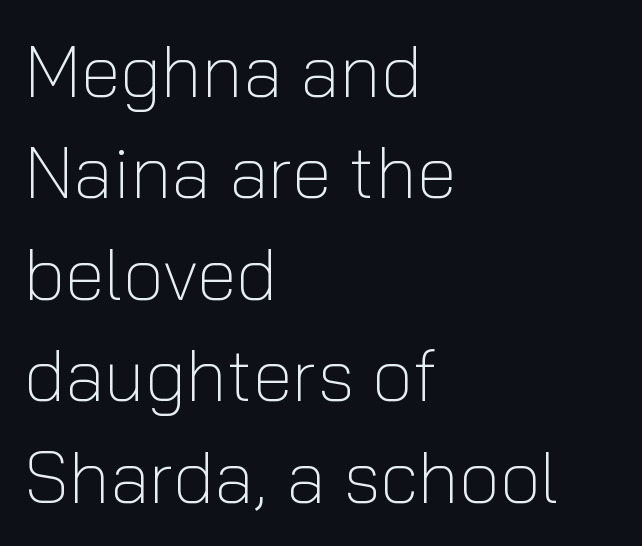
Q: Is the text bold? A: No.
Q: Is the text italic (slanted)? A: No, it is upright.
Q: Is the typeface a serif or a sans-serif typeface? A: Sans-serif.
Q: Is the text underlined? A: No.
Q: How is the paragraph aligned? A: Left-aligned.
Q: Is the spacing between letters normal or unusually wide? A: Normal.
Q: Is the spacing between lines tight, normal or loose? A: Normal.
Q: Width (condensed, normal, or wide)? A: Normal.
Q: Stroke contrast? A: Low.
Q: x-height? A: Medium.
Q: Monospaced? A: No.
